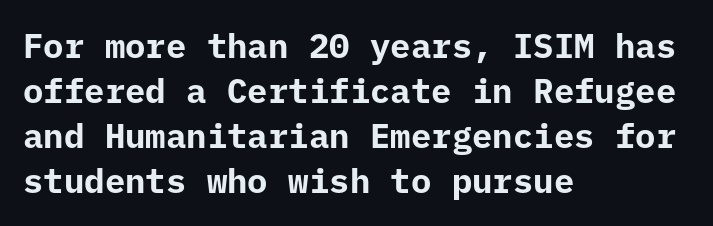
{"serif": "no", "italic": "no", "bold": "yes", "weight": "bold", "width": "normal", "stroke_contrast": "low", "x_height": "medium", "monospaced": "yes", "underline": "no", "align": "left", "line_spacing": "normal", "line_spacing_ratio": 1.32, "letter_spacing": "normal", "letter_spacing_em": 0.0, "glyph_px": 34}
